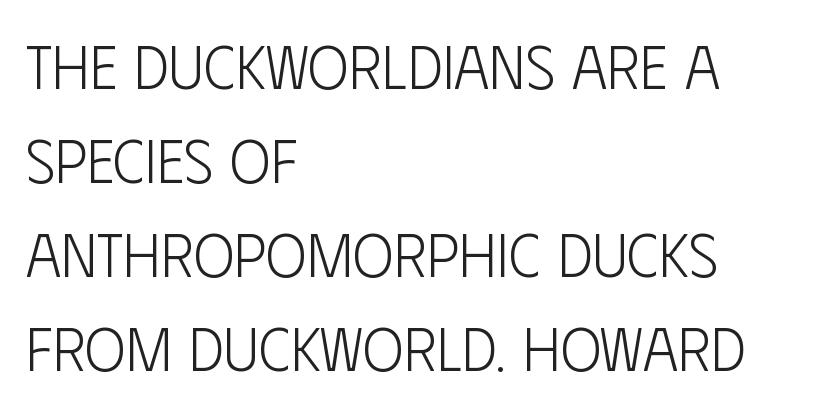
The image shows 61 px light, condensed sans-serif type, upright; set left-aligned, normal line spacing (1.54x), normal letter spacing, not underlined; low stroke contrast and a large x-height.
